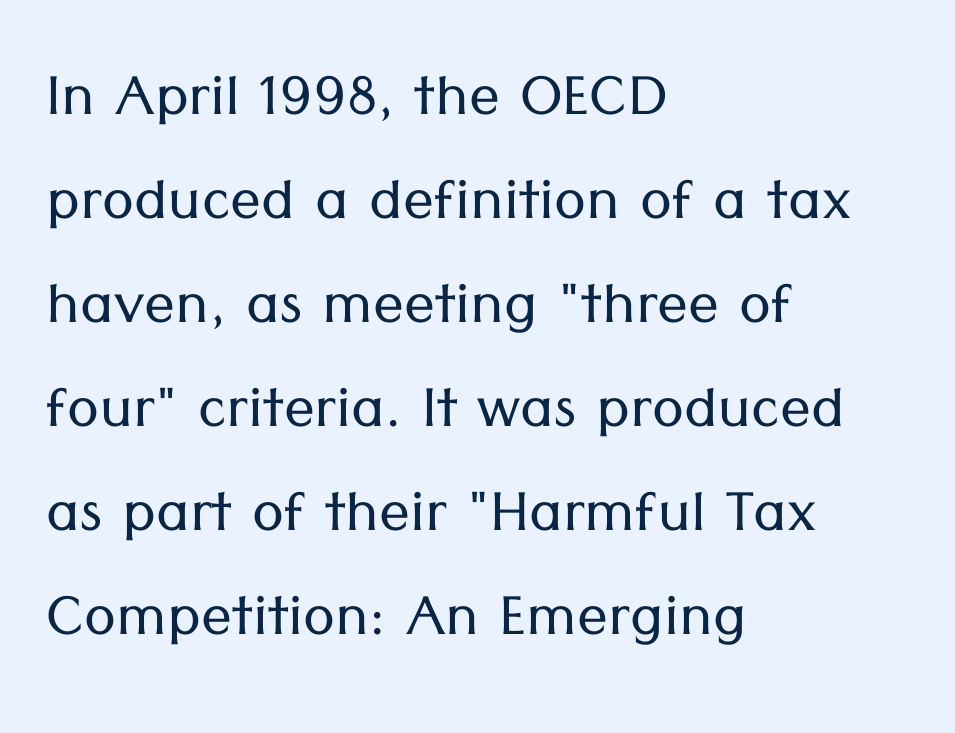
Quick note: underline off. Is the letter spacing exaggerated? No — it looks like the ordinary default. Unbolded letterforms with no extra heft. Rows of type keep a routine distance in the vertical direction.
